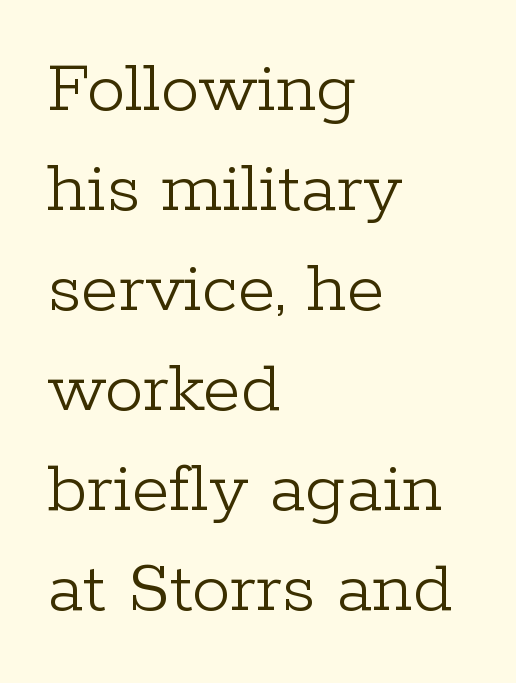
Q: Is the text bold? A: No.
Q: Is the text italic (slanted)? A: No, it is upright.
Q: Is the typeface a serif or a sans-serif typeface? A: Serif.
Q: Is the text underlined? A: No.
Q: How is the paragraph aligned? A: Left-aligned.
Q: Is the spacing between letters normal or unusually wide? A: Normal.
Q: Is the spacing between lines tight, normal or loose? A: Normal.
Q: Width (condensed, normal, or wide)? A: Normal.
Q: Stroke contrast? A: Low.
Q: x-height? A: Medium.
Q: Monospaced? A: No.
